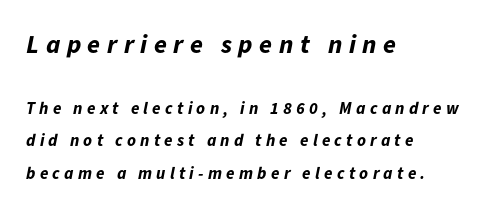
{"italic": "yes", "lean": "right", "slant_degrees": 11, "bold": "yes", "underline": "no", "align": "left", "line_spacing": "loose", "line_spacing_ratio": 1.9, "letter_spacing": "wide", "letter_spacing_em": 0.25, "larger_block": "first", "size_ratio": 1.53, "glyph_px": 26}
